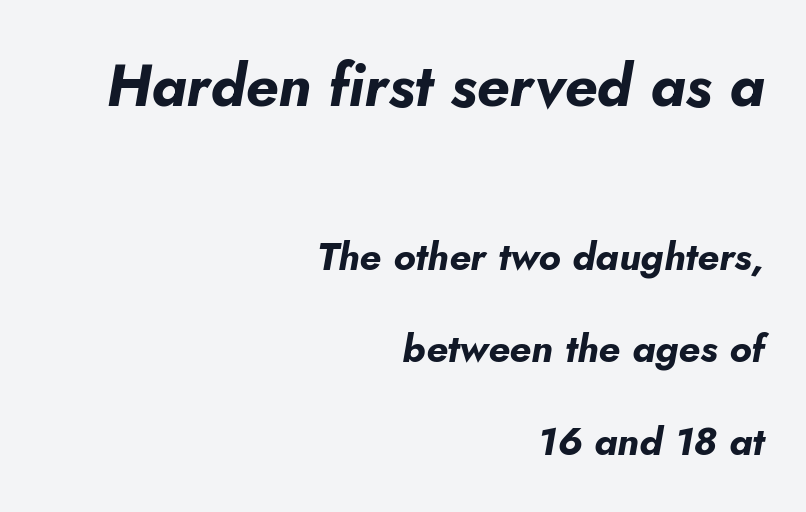
{"italic": "yes", "lean": "right", "slant_degrees": 5, "bold": "yes", "weight": "bold", "width": "normal", "stroke_contrast": "low", "x_height": "small", "monospaced": "no", "underline": "no", "align": "right", "line_spacing": "loose", "line_spacing_ratio": 2.36, "letter_spacing": "normal", "letter_spacing_em": 0.0, "larger_block": "first", "size_ratio": 1.51, "glyph_px": 59}
